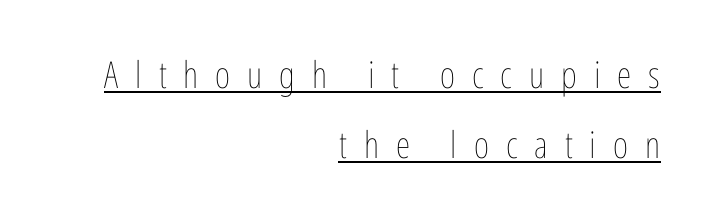
{"italic": "no", "bold": "no", "weight": "thin", "width": "condensed", "stroke_contrast": "low", "x_height": "medium", "monospaced": "no", "underline": "yes", "align": "right", "line_spacing": "loose", "line_spacing_ratio": 1.9, "letter_spacing": "wide", "letter_spacing_em": 0.46, "glyph_px": 37}
